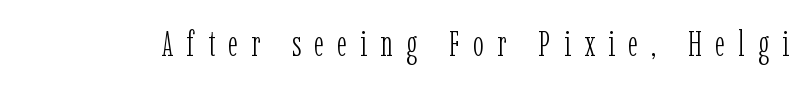
Q: Is the text bold? A: No.
Q: Is the text italic (slanted)? A: No, it is upright.
Q: Is the typeface a serif or a sans-serif typeface? A: Serif.
Q: Is the text underlined? A: No.
Q: Is the spacing between letters normal or unusually wide? A: Unusually wide.
Q: Width (condensed, normal, or wide)? A: Condensed.
Q: Stroke contrast? A: Low.
Q: x-height? A: Medium.
Q: Monospaced? A: No.
